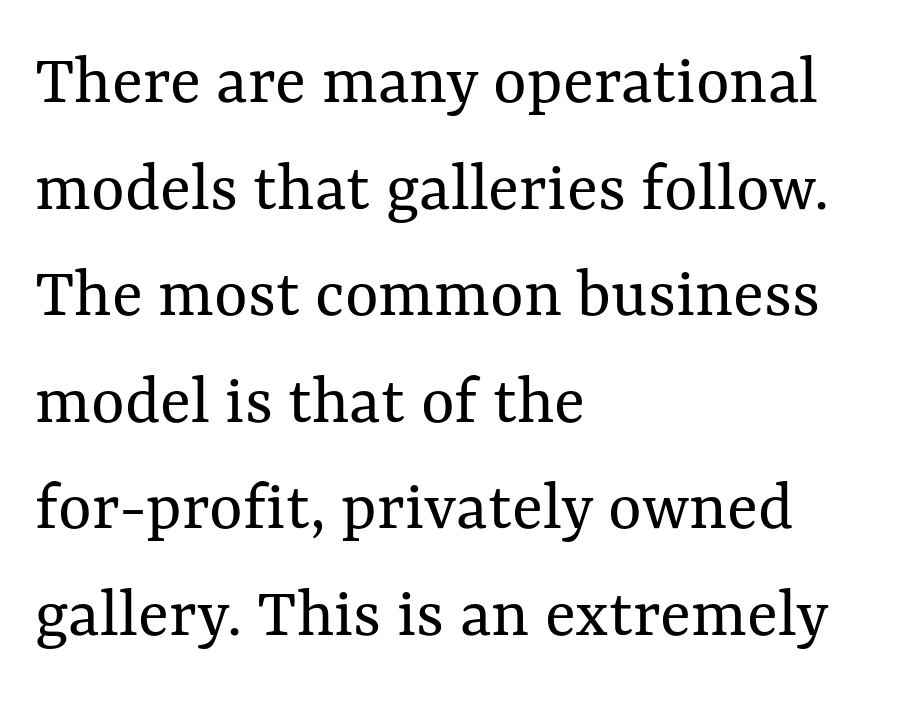
{"italic": "no", "bold": "no", "weight": "regular", "width": "normal", "stroke_contrast": "medium", "x_height": "medium", "monospaced": "no", "underline": "no", "align": "left", "line_spacing": "normal", "line_spacing_ratio": 1.48, "letter_spacing": "normal", "letter_spacing_em": 0.0, "glyph_px": 72}
